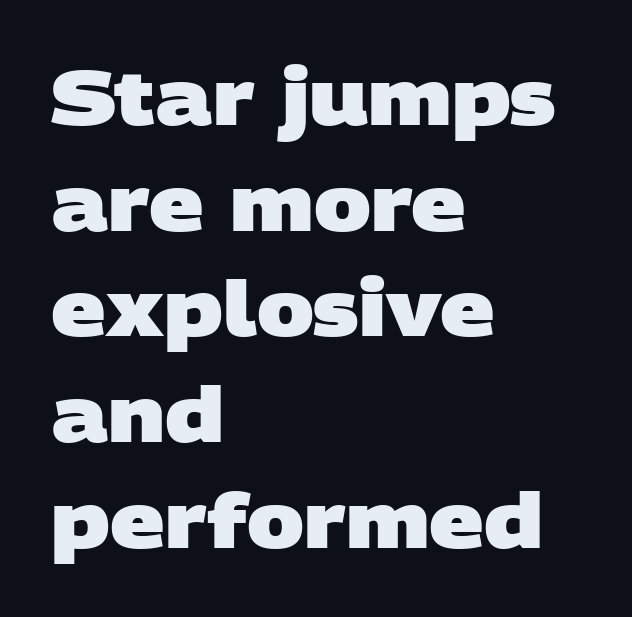
{"serif": "no", "bold": "yes", "weight": "heavy", "width": "wide", "stroke_contrast": "low", "x_height": "large", "monospaced": "no", "underline": "no", "align": "left", "line_spacing": "normal", "line_spacing_ratio": 1.39, "letter_spacing": "normal", "letter_spacing_em": 0.0, "glyph_px": 76}
